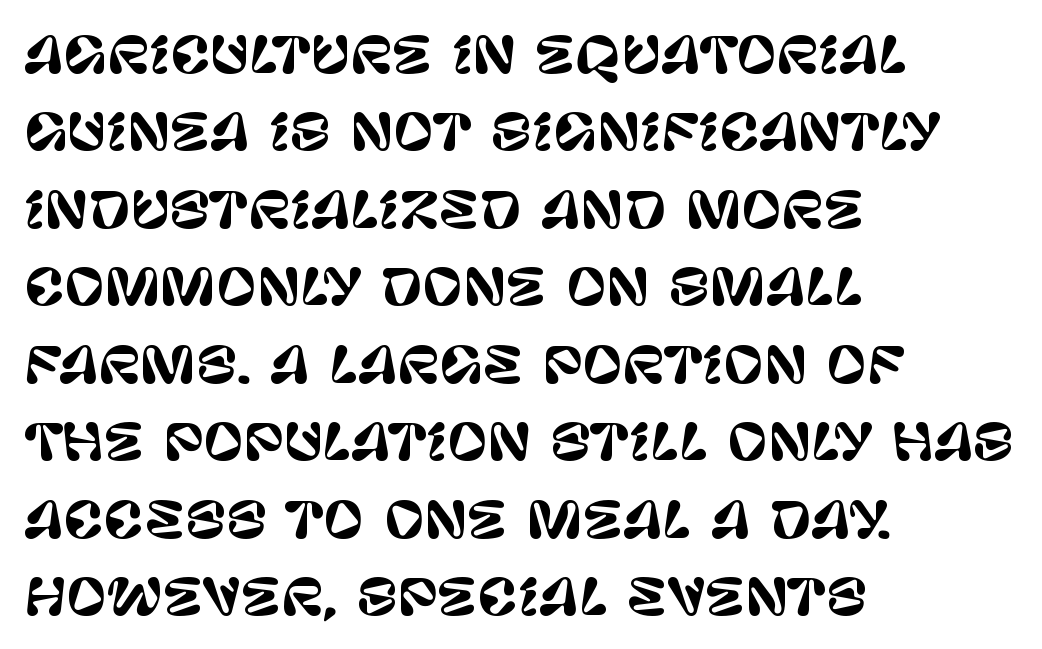
The image shows 49 px sans-serif type; set left-aligned, normal line spacing (1.58x), normal letter spacing, not underlined; low stroke contrast and a large x-height.
